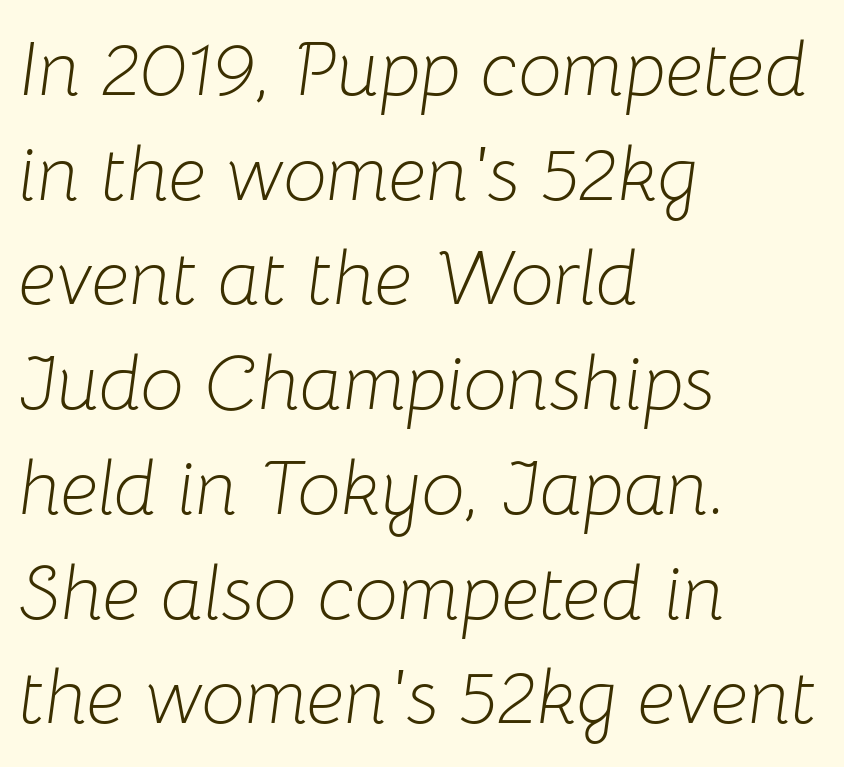
Stem width sits at or under what a default text font uses. What stands out about the letter spacing? Nothing — it is the standard amount. Check under the words: just untouched page. Alignment: flush left. The letters are slanted; this is an italic face.
